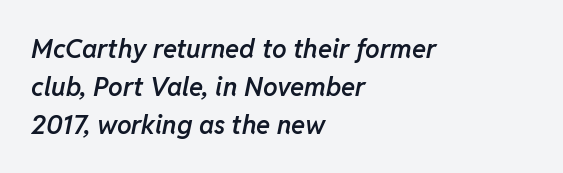
The image shows 26 px text type, italic (leaning right); set left-aligned, normal line spacing (1.46x), normal letter spacing, not underlined.
